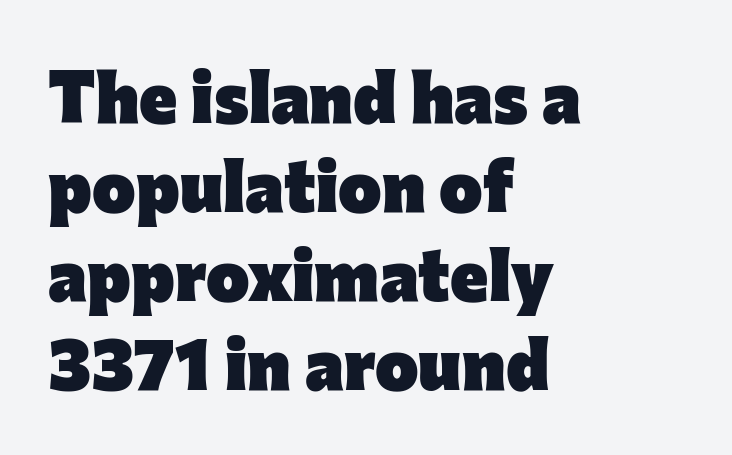
Regarding serifs, this sample does without them. A typesetter would mark this as roman, not italic. Quick note: underline off. The glyphs have the mass of a bold cut.
